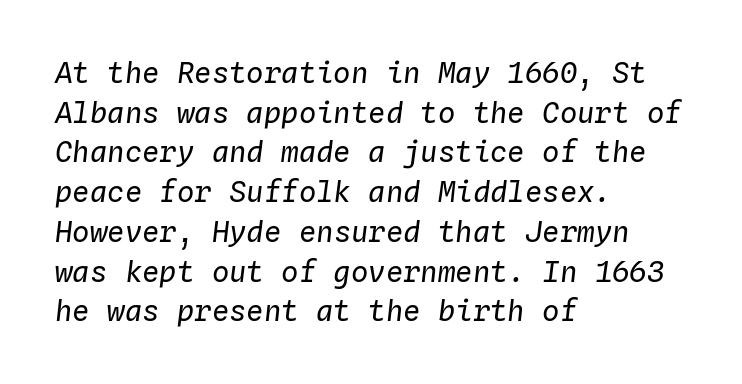
Q: Is the text bold? A: No.
Q: Is the text italic (slanted)? A: Yes, it leans right by about 4 degrees.
Q: Is the text underlined? A: No.
Q: How is the paragraph aligned? A: Left-aligned.
Q: Is the spacing between letters normal or unusually wide? A: Normal.
Q: Is the spacing between lines tight, normal or loose? A: Normal.
Q: Width (condensed, normal, or wide)? A: Normal.
Q: Stroke contrast? A: Low.
Q: x-height? A: Medium.
Q: Monospaced? A: Yes.
